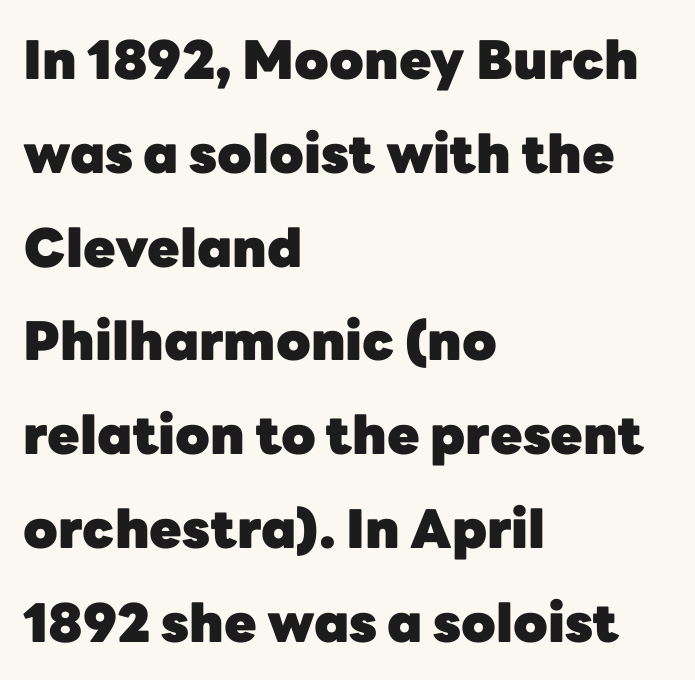
{"serif": "no", "italic": "no", "bold": "yes", "weight": "heavy", "width": "normal", "stroke_contrast": "low", "x_height": "medium", "monospaced": "no", "underline": "no", "align": "left", "line_spacing_ratio": 1.77, "letter_spacing": "normal", "letter_spacing_em": 0.0, "glyph_px": 53}
